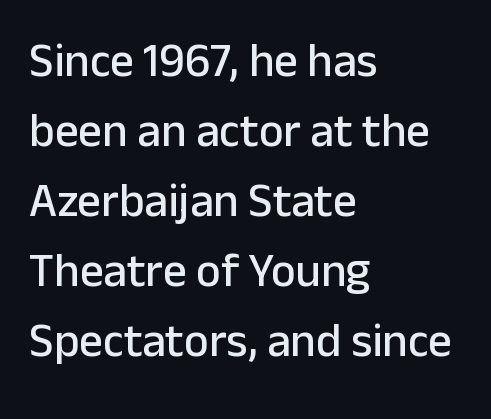
The image shows 47 px sans-serif type, upright; set left-aligned, normal line spacing (1.49x), normal letter spacing, not underlined; low stroke contrast and a medium x-height.
